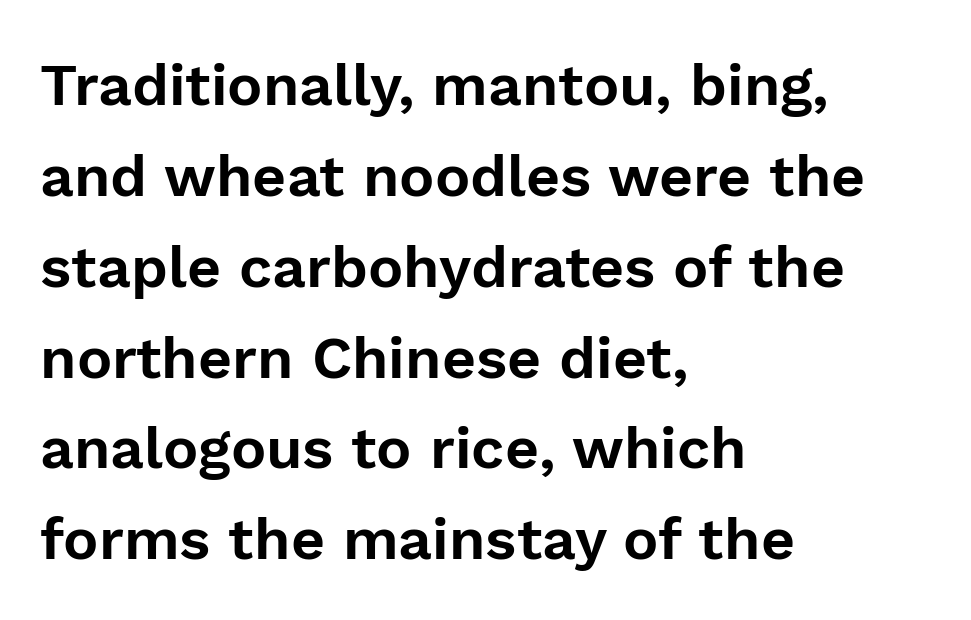
The image shows 59 px sans-serif type, upright; set left-aligned, normal line spacing (1.54x), normal letter spacing, not underlined; low stroke contrast and a medium x-height.
